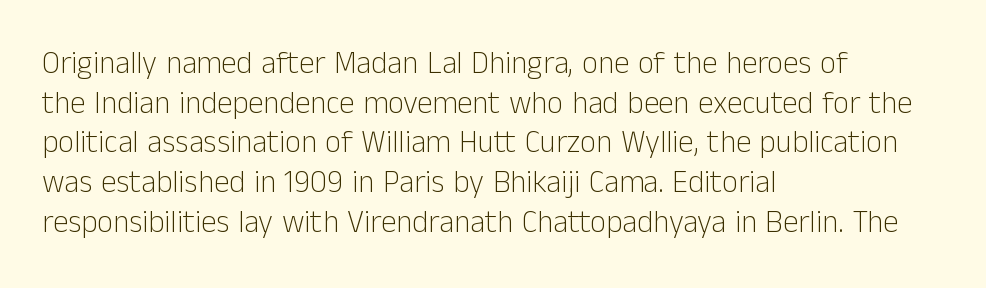
Unbolded letterforms with no extra heft. Each line starts at the same left margin while the right side varies. Line spacing here is normal. Stroke terminals: plain, sans-serif.
